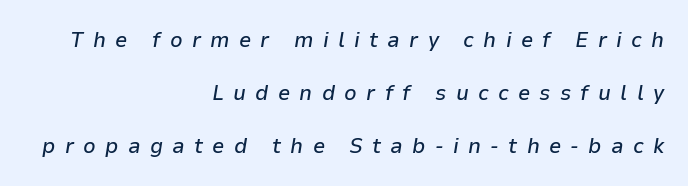
{"italic": "yes", "lean": "right", "slant_degrees": 9, "underline": "no", "align": "right", "line_spacing": "loose", "line_spacing_ratio": 2.41, "letter_spacing": "wide", "letter_spacing_em": 0.42, "glyph_px": 22}
